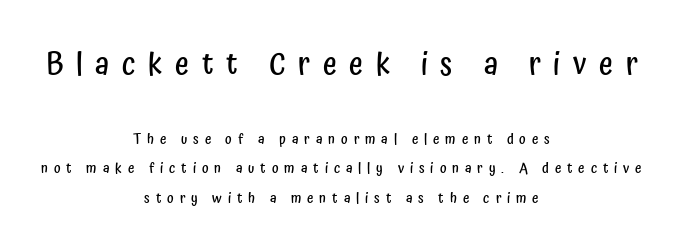
The image shows 30 px semibold, condensed sans-serif type, upright; set centered, loose line spacing (2.12x), unusually wide letter spacing (+0.42 em), not underlined; the first (top) block is 2.14x larger; low stroke contrast and a medium x-height.
